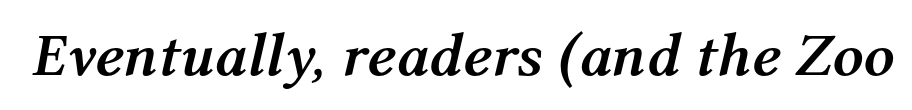
Q: Is the text bold? A: Yes.
Q: Is the text italic (slanted)? A: Yes, it leans right by about 12 degrees.
Q: Is the text underlined? A: No.
Q: Is the spacing between letters normal or unusually wide? A: Normal.
Q: Width (condensed, normal, or wide)? A: Normal.
Q: Stroke contrast? A: Medium.
Q: x-height? A: Medium.
Q: Monospaced? A: No.
